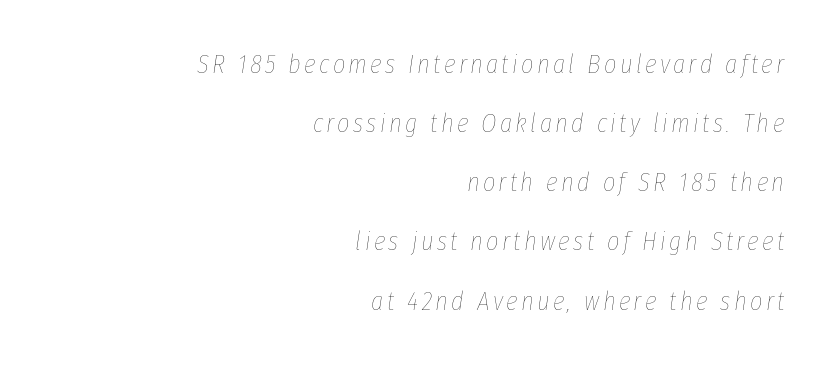
The image shows 27 px text type, italic (leaning right); set right-aligned, loose line spacing (2.19x), not underlined.
